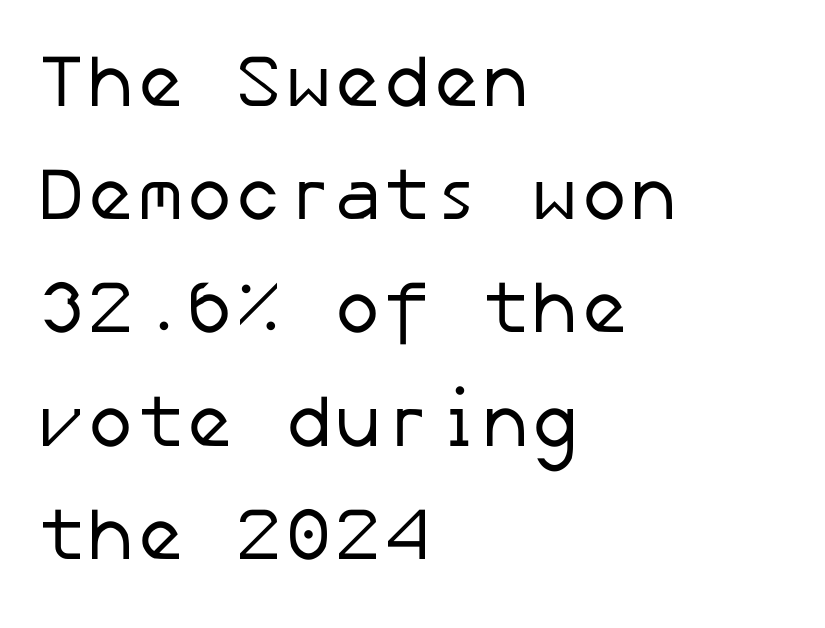
Q: Is the text bold? A: No.
Q: Is the typeface a serif or a sans-serif typeface? A: Sans-serif.
Q: Is the text underlined? A: No.
Q: How is the paragraph aligned? A: Left-aligned.
Q: Is the spacing between letters normal or unusually wide? A: Normal.
Q: Is the spacing between lines tight, normal or loose? A: Normal.
Q: Width (condensed, normal, or wide)? A: Normal.
Q: Stroke contrast? A: Low.
Q: x-height? A: Medium.
